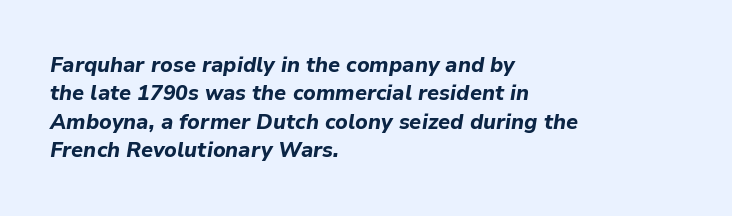
The image shows 21 px bold type, italic (leaning right); set left-aligned, normal line spacing (1.35x), normal letter spacing, not underlined.
